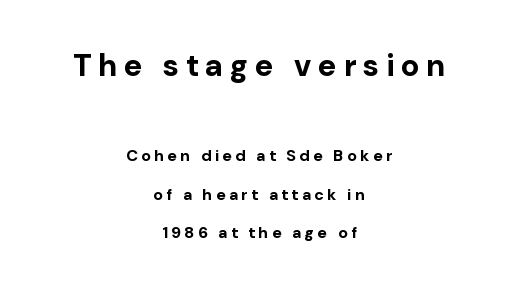
{"serif": "no", "italic": "no", "bold": "yes", "weight": "bold", "width": "normal", "stroke_contrast": "low", "x_height": "medium", "monospaced": "no", "underline": "no", "align": "center", "line_spacing": "loose", "line_spacing_ratio": 2.42, "letter_spacing": "wide", "letter_spacing_em": 0.22, "larger_block": "first", "size_ratio": 1.94, "glyph_px": 31}
